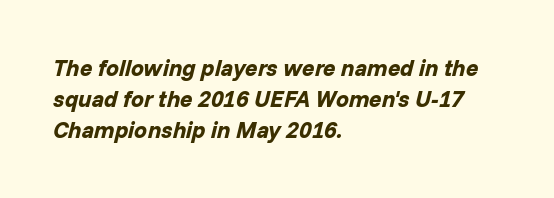
{"italic": "yes", "lean": "right", "slant_degrees": 14, "bold": "yes", "underline": "no", "align": "left", "line_spacing": "normal", "line_spacing_ratio": 1.35, "letter_spacing": "normal", "letter_spacing_em": 0.0, "glyph_px": 23}
